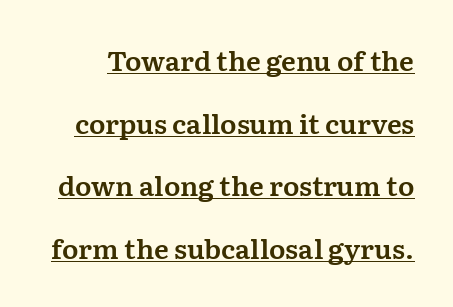
Emphasis is given by a line drawn under the lettering. Regarding leading, the lines here are spaced well apart. Every character sits straight up, as roman type does. You could call the tracking neutral — neither tight nor loose.
